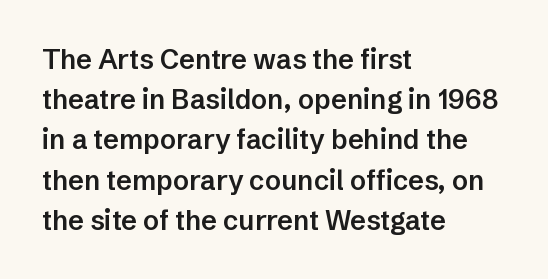
{"italic": "no", "bold": "semi", "underline": "no", "align": "left", "line_spacing": "normal", "line_spacing_ratio": 1.49, "letter_spacing": "normal", "letter_spacing_em": 0.0, "glyph_px": 27}
